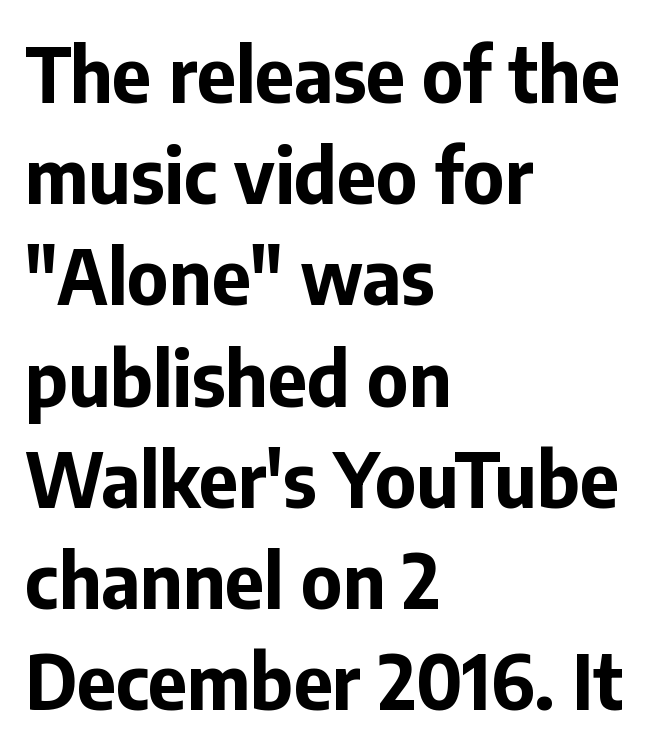
{"serif": "no", "italic": "no", "bold": "yes", "weight": "bold", "width": "normal", "stroke_contrast": "low", "x_height": "medium", "monospaced": "no", "underline": "no", "align": "left", "line_spacing": "normal", "line_spacing_ratio": 1.35, "letter_spacing": "normal", "letter_spacing_em": 0.0, "glyph_px": 75}
